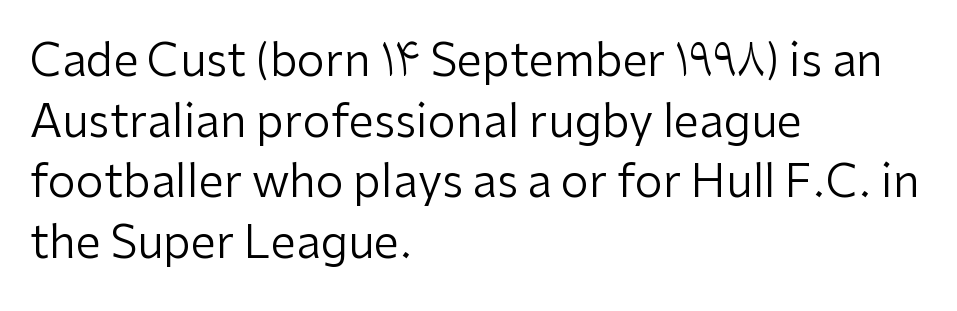
Q: Is the text bold? A: No.
Q: Is the text italic (slanted)? A: No, it is upright.
Q: Is the typeface a serif or a sans-serif typeface? A: Sans-serif.
Q: Is the text underlined? A: No.
Q: How is the paragraph aligned? A: Left-aligned.
Q: Is the spacing between letters normal or unusually wide? A: Normal.
Q: Is the spacing between lines tight, normal or loose? A: Normal.
Q: Width (condensed, normal, or wide)? A: Normal.
Q: Stroke contrast? A: Low.
Q: x-height? A: Medium.
Q: Monospaced? A: No.
